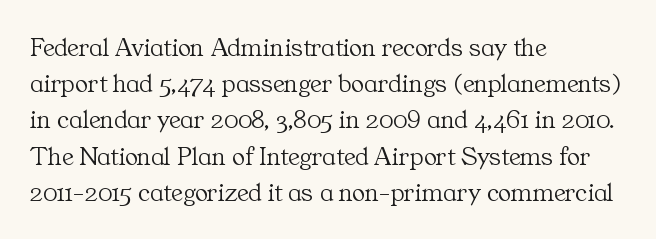
The strokes carry an ordinary text weight at most. Teacher's note: observe the even left margin — that is flush-left alignment. The lines sit at an ordinary, default distance from one another. Does extra space separate the letters? No, they use regular spacing. Posture: vertical. The specimen omits any rule beneath the text block's lines.
